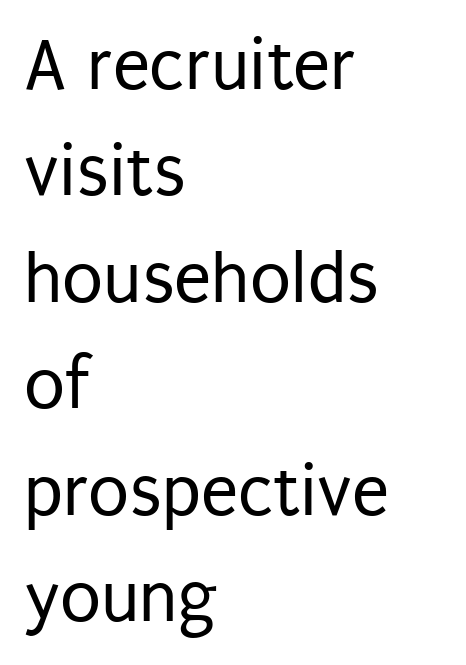
Q: Is the text bold? A: No.
Q: Is the text italic (slanted)? A: No, it is upright.
Q: Is the typeface a serif or a sans-serif typeface? A: Sans-serif.
Q: Is the text underlined? A: No.
Q: How is the paragraph aligned? A: Left-aligned.
Q: Is the spacing between letters normal or unusually wide? A: Normal.
Q: Is the spacing between lines tight, normal or loose? A: Normal.
Q: Width (condensed, normal, or wide)? A: Condensed.
Q: Stroke contrast? A: Low.
Q: x-height? A: Large.
Q: Monospaced? A: No.
